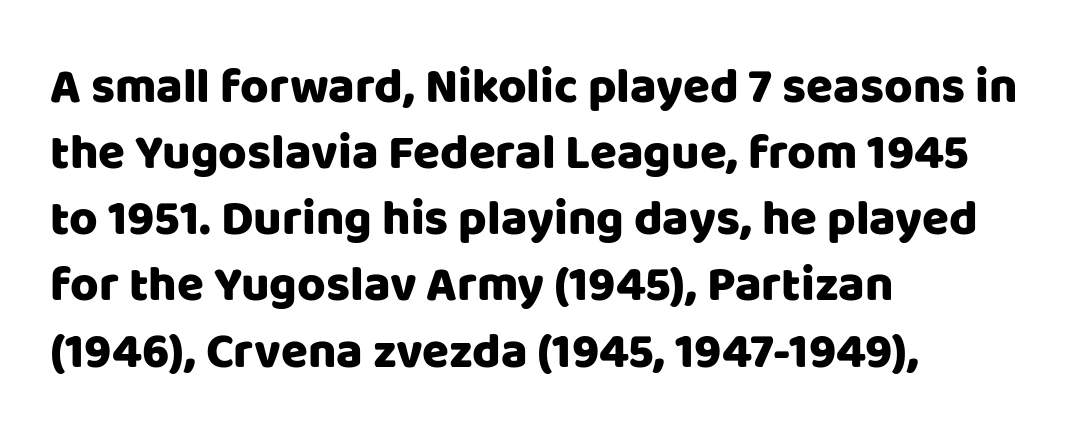
Q: Is the text italic (slanted)? A: No, it is upright.
Q: Is the typeface a serif or a sans-serif typeface? A: Sans-serif.
Q: Is the text underlined? A: No.
Q: How is the paragraph aligned? A: Left-aligned.
Q: Is the spacing between letters normal or unusually wide? A: Normal.
Q: Is the spacing between lines tight, normal or loose? A: Normal.
Q: Width (condensed, normal, or wide)? A: Normal.
Q: Stroke contrast? A: Low.
Q: x-height? A: Large.
Q: Monospaced? A: No.
